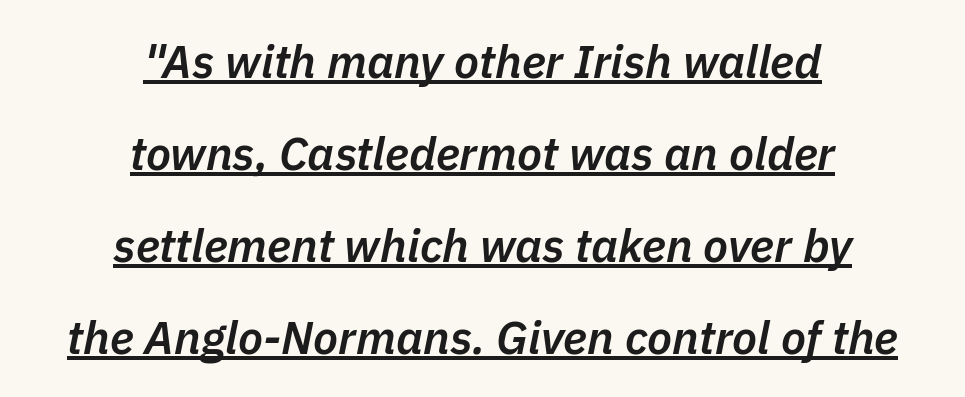
Notice the wide empty band between every row — that's loose leading. Caption: semibold face, moderately heavy strokes. Note the varied advance widths — an 'i' is clearly narrower than an 'm'. Both edges are ragged and mirror each other, which tells us the setting is centered. The lettering tilts uniformly, giving the passage an italic look.
